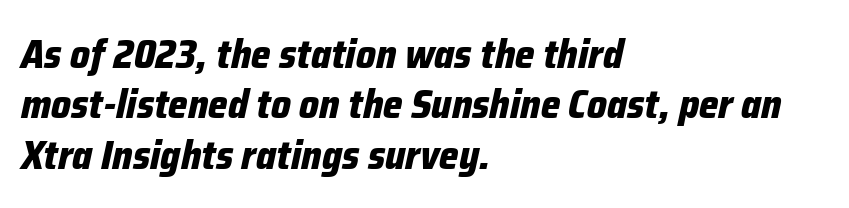
How are the letters spaced? Ordinarily, with no added tracking. In terms of weight, the rendering is a true, heavy bold. Think of a printed novel: that variable character pitch is what you see here. You can tell it's italic because the verticals aren't actually vertical. The paragraph has a hard left edge and a soft right edge. The space directly below the letters is spotless.
